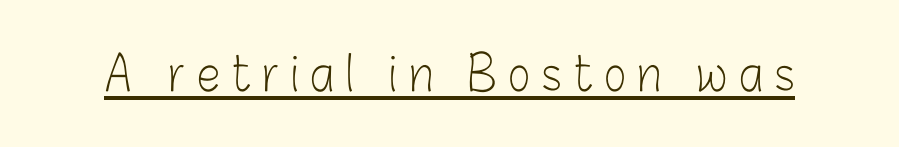
Q: Is the text bold? A: No.
Q: Is the text italic (slanted)? A: No, it is upright.
Q: Is the typeface a serif or a sans-serif typeface? A: Sans-serif.
Q: Is the text underlined? A: Yes.
Q: Is the spacing between letters normal or unusually wide? A: Unusually wide.
Q: Width (condensed, normal, or wide)? A: Condensed.
Q: Stroke contrast? A: Low.
Q: x-height? A: Medium.
Q: Monospaced? A: No.
